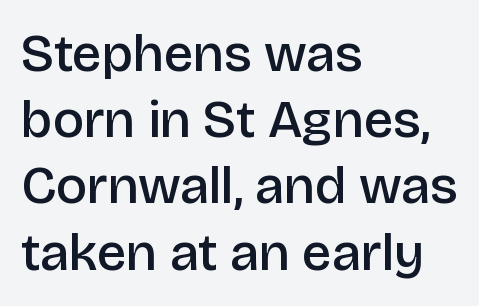
Q: Is the text bold? A: Semi-bold.
Q: Is the text italic (slanted)? A: No, it is upright.
Q: Is the typeface a serif or a sans-serif typeface? A: Sans-serif.
Q: Is the text underlined? A: No.
Q: How is the paragraph aligned? A: Left-aligned.
Q: Is the spacing between letters normal or unusually wide? A: Normal.
Q: Is the spacing between lines tight, normal or loose? A: Normal.
Q: Width (condensed, normal, or wide)? A: Normal.
Q: Stroke contrast? A: Low.
Q: x-height? A: Large.
Q: Monospaced? A: No.
